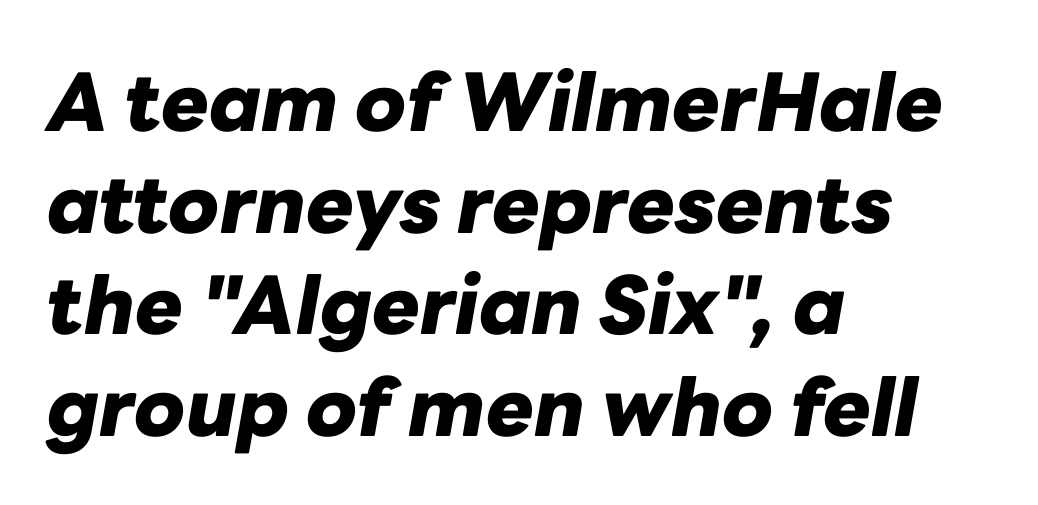
The image shows 80 px heavy type, italic (leaning right); set left-aligned, normal line spacing (1.27x), normal letter spacing, not underlined; low stroke contrast and a medium x-height.
